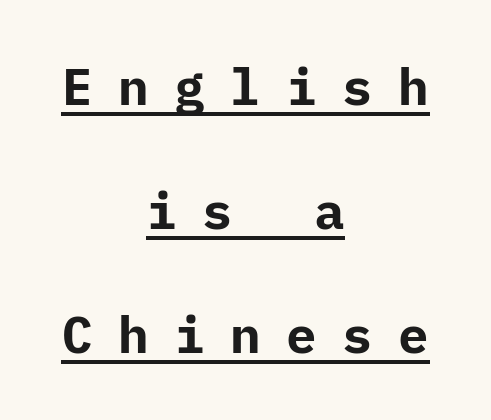
{"serif": "no", "italic": "no", "bold": "yes", "weight": "bold", "width": "normal", "stroke_contrast": "low", "x_height": "medium", "underline": "yes", "align": "center", "line_spacing": "loose", "line_spacing_ratio": 2.43, "letter_spacing": "wide", "letter_spacing_em": 0.5, "glyph_px": 51}
